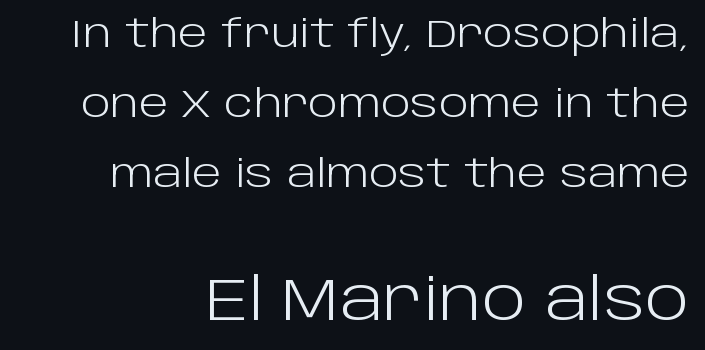
The image shows 58 px light sans-serif type, upright; set line spacing 1.8x, normal letter spacing, not underlined; the second (bottom) block is 1.49x larger; low stroke contrast and a large x-height.
